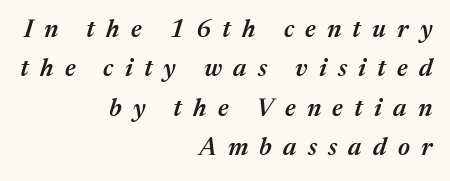
The image shows 25 px text type, italic (leaning right); set right-aligned, normal line spacing (1.58x), unusually wide letter spacing (+0.45 em), not underlined.
